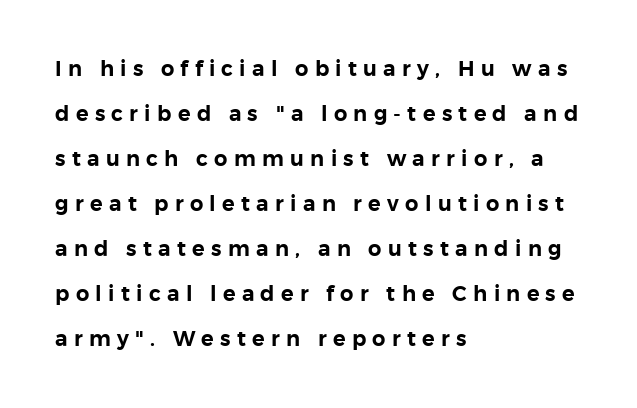
{"italic": "no", "underline": "no", "align": "left", "line_spacing": "loose", "line_spacing_ratio": 2.14, "letter_spacing": "wide", "letter_spacing_em": 0.3, "glyph_px": 21}
